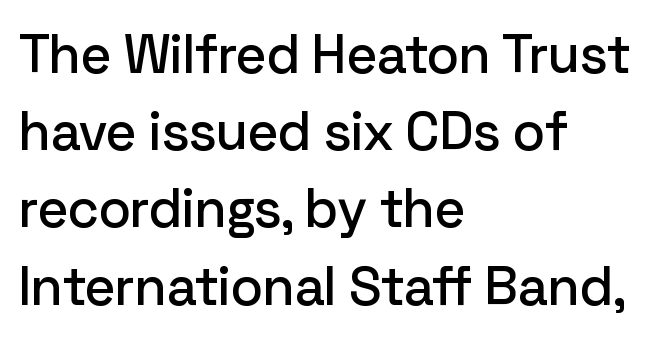
{"serif": "no", "italic": "no", "width": "normal", "stroke_contrast": "low", "x_height": "medium", "monospaced": "no", "underline": "no", "align": "left", "line_spacing": "normal", "line_spacing_ratio": 1.43, "letter_spacing": "normal", "letter_spacing_em": 0.0, "glyph_px": 54}
